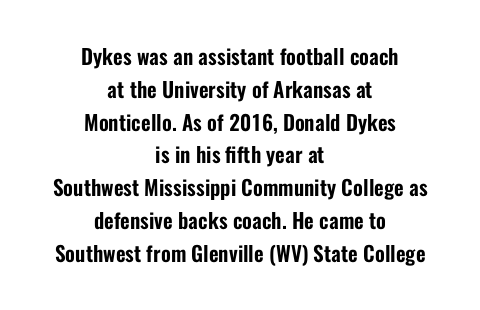
{"italic": "no", "underline": "no", "align": "center", "line_spacing": "normal", "line_spacing_ratio": 1.56, "letter_spacing": "normal", "letter_spacing_em": 0.0, "glyph_px": 21}
